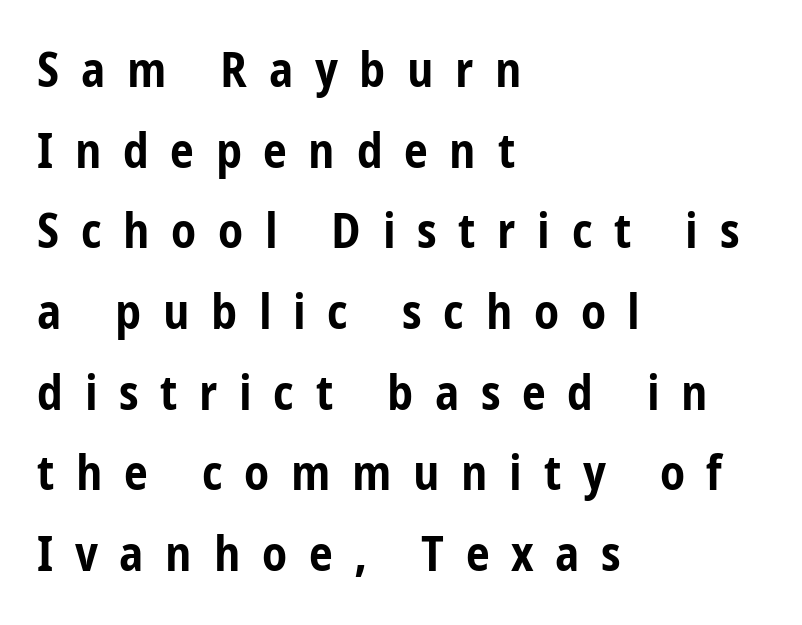
Descenders are the only things crossing below the line. The tracking reads as deliberately expanded to a designer's eye. Do the characters align in a grid? No, the font is proportional. Notice how thick the strokes are: this is what a full bold looks like. Is this a sans? Yes — the strokes have no serifs. Compared with typical paragraphs, the rows here are spaced about the same.
